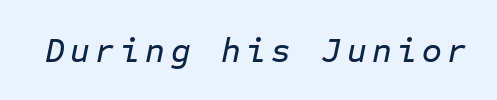
{"italic": "yes", "lean": "right", "slant_degrees": 12, "width": "normal", "stroke_contrast": "low", "x_height": "medium", "monospaced": "yes", "underline": "no", "glyph_px": 34}
